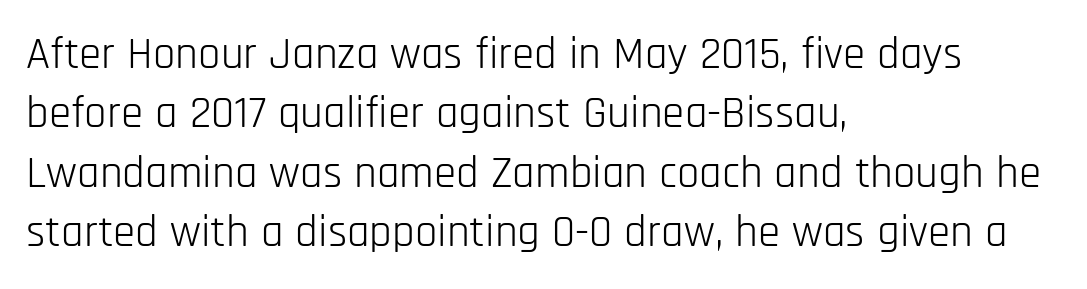
{"serif": "no", "italic": "no", "bold": "no", "weight": "light", "width": "condensed", "stroke_contrast": "low", "x_height": "large", "monospaced": "no", "underline": "no", "align": "left", "line_spacing": "normal", "line_spacing_ratio": 1.32, "letter_spacing": "normal", "letter_spacing_em": 0.0, "glyph_px": 45}
